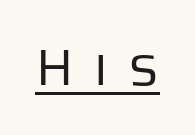
Q: Is the text bold? A: No.
Q: Is the text italic (slanted)? A: No, it is upright.
Q: Is the typeface a serif or a sans-serif typeface? A: Sans-serif.
Q: Is the text underlined? A: Yes.
Q: Is the spacing between letters normal or unusually wide? A: Unusually wide.
Q: Width (condensed, normal, or wide)? A: Normal.
Q: Stroke contrast? A: Low.
Q: x-height? A: Large.
Q: Monospaced? A: No.
